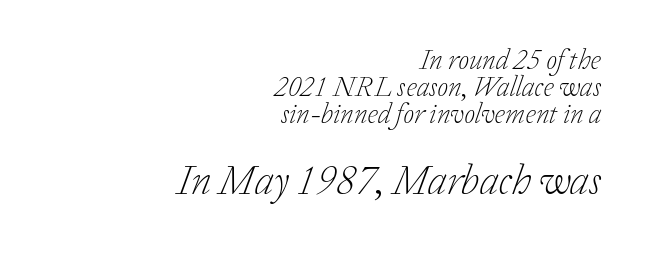
Caption: upper text group reduced, lower text group enlarged. Clear beneath every line of the passage. The typeface chosen for these lines features serifs. These lines were composed using italics. You could not count columns in this text — the font is proportionally spaced. Students, note that the glyphs here touch the page at normal intervals.
